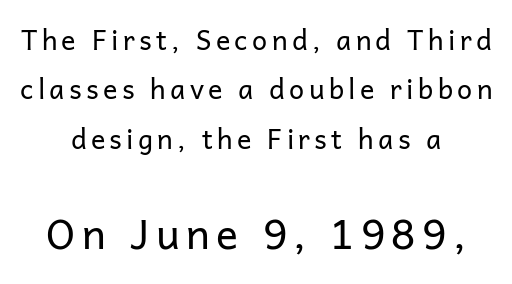
If you folded the block vertically in half, each line would mirror itself in length. Reading top to bottom, the characters get bigger at the block break. The face looks like a standard text weight, possibly lighter. Varying glyph widths throughout — classic text-font behaviour. These lines are composed in type without serifs. Descenders hang freely into open space.
